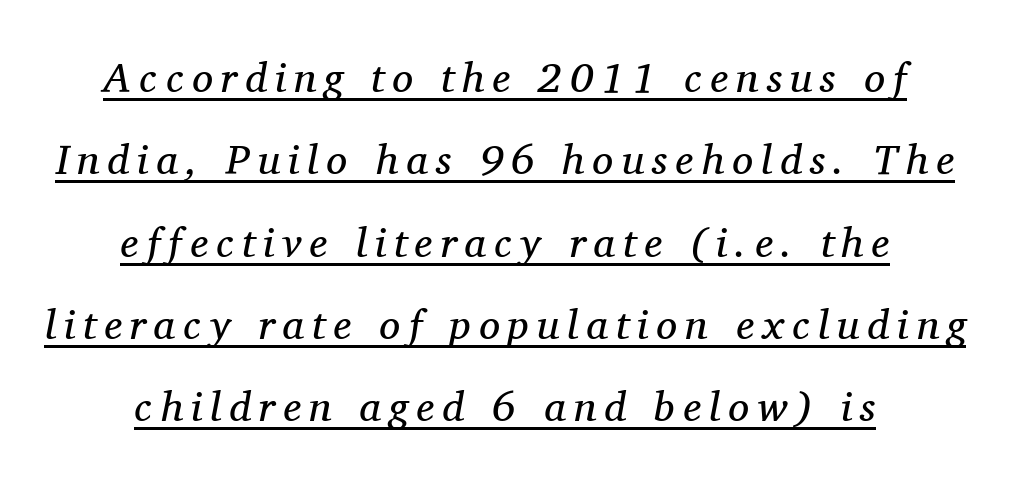
The rag falls on both sides of this text block equally. Note the varied advance widths — an 'i' is clearly narrower than an 'm'. The typeface chosen for these lines features serifs. Would a proofreader flag this as italicized? Yes.
